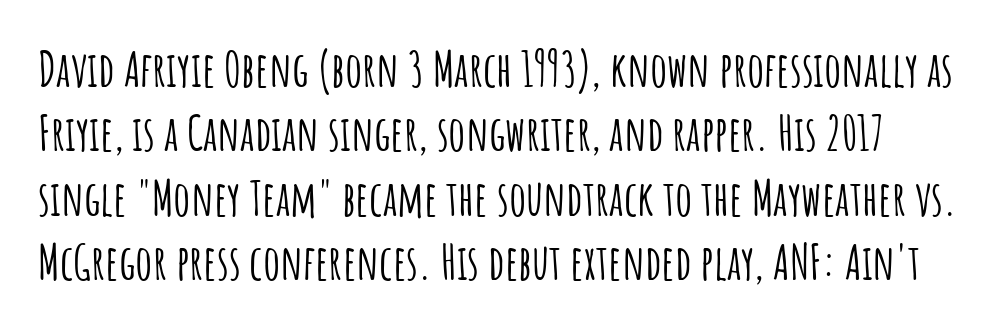
Q: Is the text italic (slanted)? A: No, it is upright.
Q: Is the typeface a serif or a sans-serif typeface? A: Sans-serif.
Q: Is the text underlined? A: No.
Q: Is the spacing between letters normal or unusually wide? A: Normal.
Q: Is the spacing between lines tight, normal or loose? A: Normal.
Q: Width (condensed, normal, or wide)? A: Condensed.
Q: Stroke contrast? A: Low.
Q: x-height? A: Large.
Q: Monospaced? A: No.
